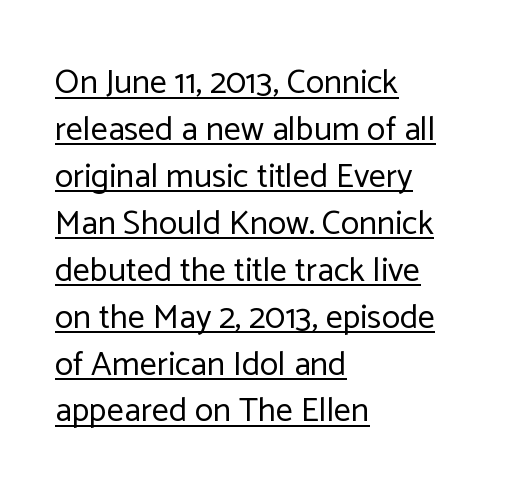
{"serif": "no", "italic": "no", "bold": "no", "weight": "regular", "width": "normal", "stroke_contrast": "low", "x_height": "medium", "monospaced": "no", "underline": "yes", "align": "left", "line_spacing": "normal", "line_spacing_ratio": 1.38, "letter_spacing": "normal", "letter_spacing_em": 0.0, "glyph_px": 34}
